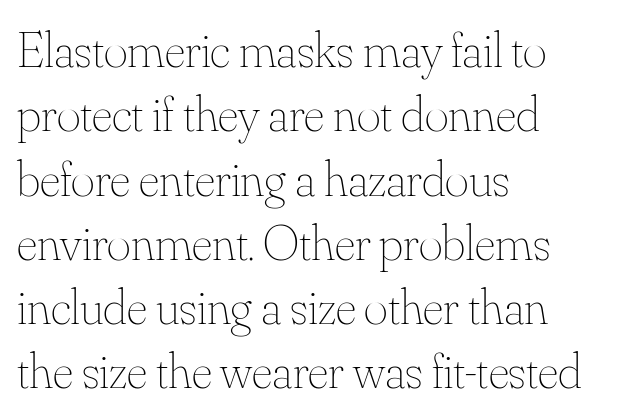
The image shows 51 px thin type, upright; set left-aligned, normal line spacing (1.26x), normal letter spacing, not underlined; medium stroke contrast and a small x-height.
